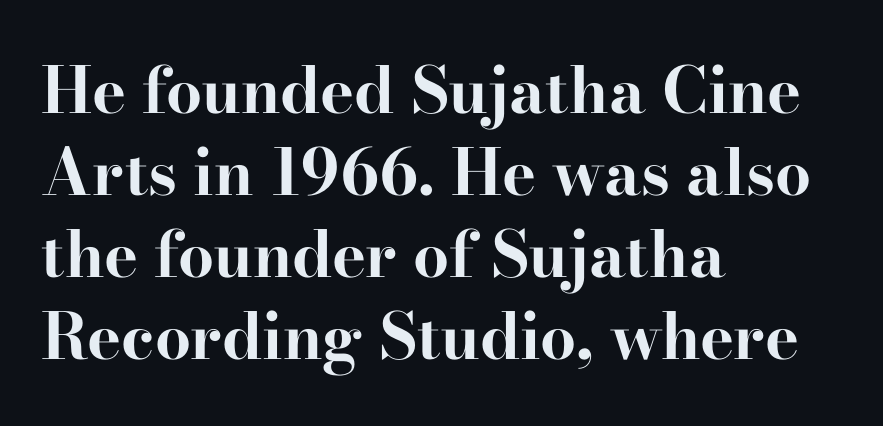
{"serif": "yes", "italic": "no", "bold": "yes", "weight": "bold", "width": "wide", "stroke_contrast": "high", "x_height": "small", "monospaced": "no", "underline": "no", "align": "left", "line_spacing": "normal", "line_spacing_ratio": 1.28, "letter_spacing": "normal", "letter_spacing_em": 0.0, "glyph_px": 64}
